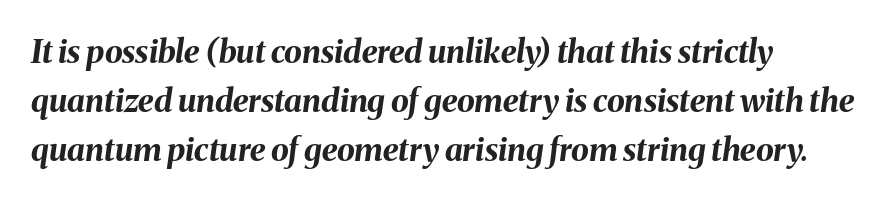
Q: Is the text bold? A: Yes.
Q: Is the text italic (slanted)? A: Yes, it leans right by about 8 degrees.
Q: Is the text underlined? A: No.
Q: How is the paragraph aligned? A: Left-aligned.
Q: Is the spacing between letters normal or unusually wide? A: Normal.
Q: Is the spacing between lines tight, normal or loose? A: Normal.
Q: Width (condensed, normal, or wide)? A: Normal.
Q: Stroke contrast? A: Medium.
Q: x-height? A: Medium.
Q: Monospaced? A: No.
